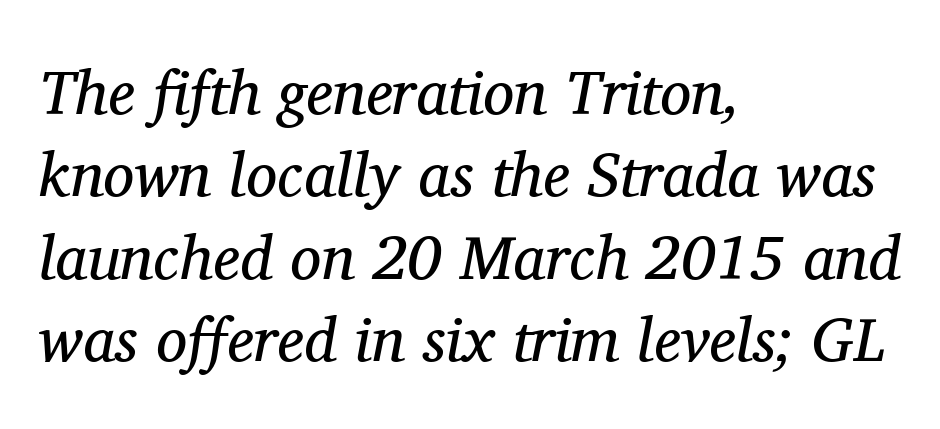
The image shows 62 px regular-weight serif type, italic (leaning right); set left-aligned, normal line spacing (1.33x), normal letter spacing, not underlined; medium stroke contrast and a medium x-height.
